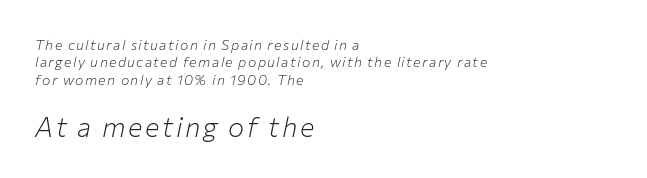
The image shows 27 px text type, italic (leaning right); set left-aligned, line spacing 1.24x, not underlined; the second (bottom) block is 1.93x larger.
